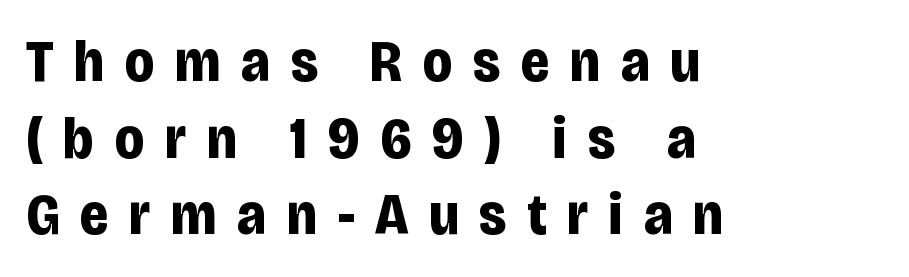
Quick note: interline space is typical. Weight: bold. Upright lettering throughout. Casual observation: everything's shoved over to the left.
